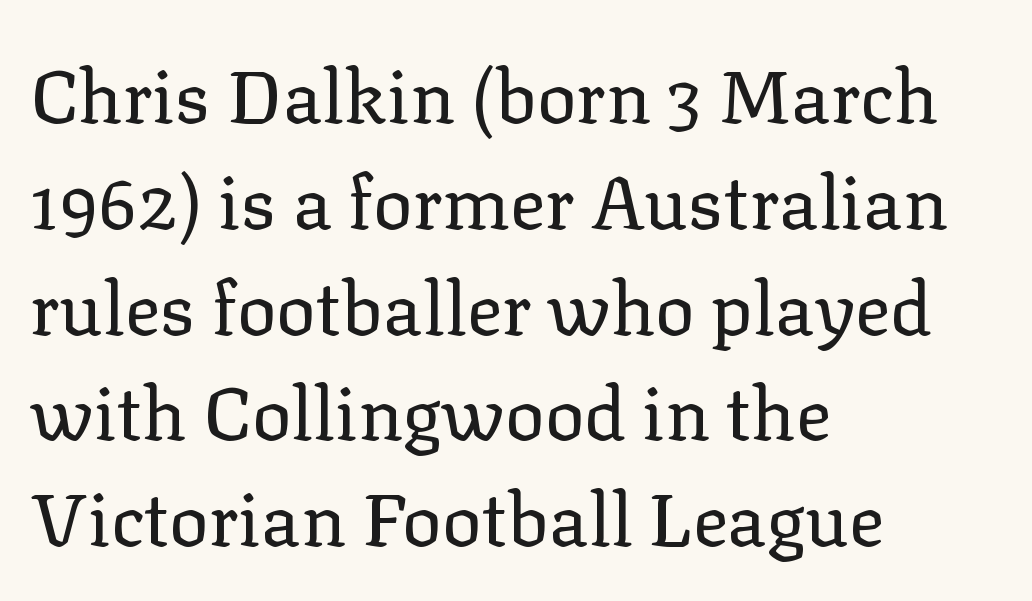
{"serif": "yes", "italic": "no", "bold": "no", "weight": "regular", "width": "normal", "stroke_contrast": "low", "x_height": "medium", "monospaced": "no", "underline": "no", "align": "left", "line_spacing": "normal", "line_spacing_ratio": 1.43, "letter_spacing": "normal", "letter_spacing_em": 0.0, "glyph_px": 74}
